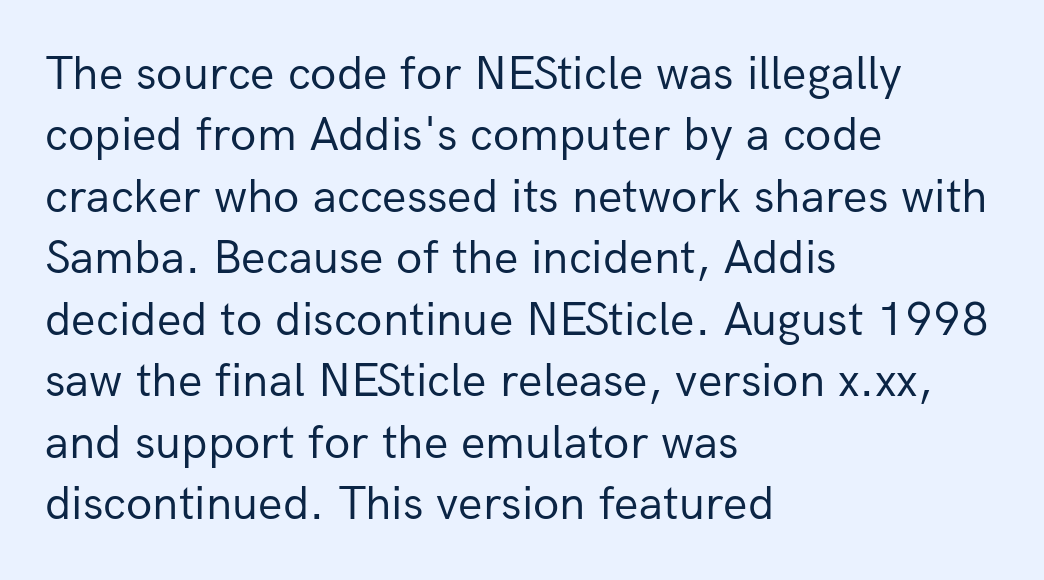
{"serif": "no", "italic": "no", "bold": "no", "weight": "regular", "width": "normal", "stroke_contrast": "low", "x_height": "medium", "monospaced": "no", "underline": "no", "align": "left", "line_spacing": "normal", "line_spacing_ratio": 1.28, "letter_spacing": "normal", "letter_spacing_em": 0.0, "glyph_px": 48}
